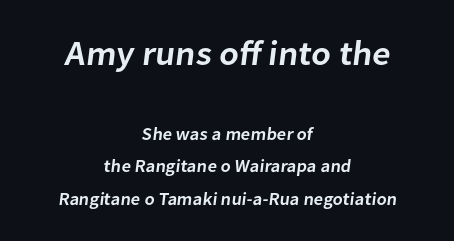
Q: Is the text bold? A: Semi-bold.
Q: Is the typeface a serif or a sans-serif typeface? A: Sans-serif.
Q: Is the text underlined? A: No.
Q: How is the paragraph aligned? A: Centered.
Q: Is the spacing between letters normal or unusually wide? A: Normal.
Q: Which block of text is set in a larger size, the first (top) or the second (bottom)? A: The first (top) one.
Q: Width (condensed, normal, or wide)? A: Normal.
Q: Stroke contrast? A: Low.
Q: x-height? A: Medium.
Q: Monospaced? A: No.
